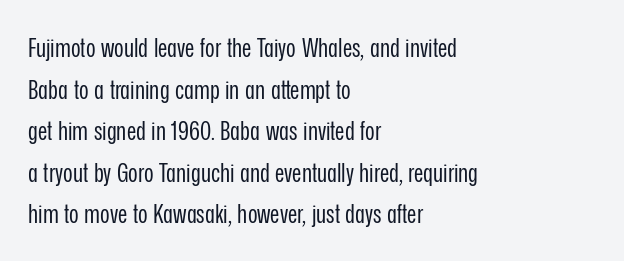
{"italic": "no", "bold": "no", "underline": "no", "align": "left", "line_spacing": "normal", "line_spacing_ratio": 1.6, "letter_spacing": "normal", "letter_spacing_em": 0.0, "glyph_px": 26}
